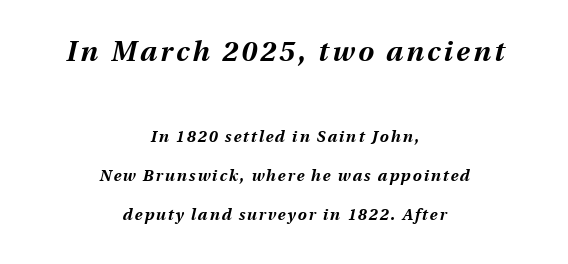
{"italic": "yes", "lean": "right", "slant_degrees": 13, "bold": "yes", "weight": "bold", "width": "normal", "stroke_contrast": "medium", "x_height": "medium", "monospaced": "no", "underline": "no", "align": "center", "line_spacing": "loose", "line_spacing_ratio": 2.42, "larger_block": "first", "size_ratio": 1.75, "glyph_px": 28}
